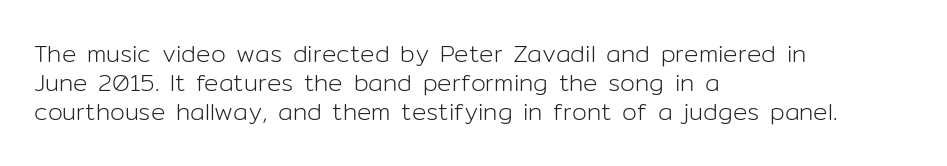
The image shows 24 px text type, upright; set left-aligned, line spacing 1.21x, normal letter spacing, not underlined.
